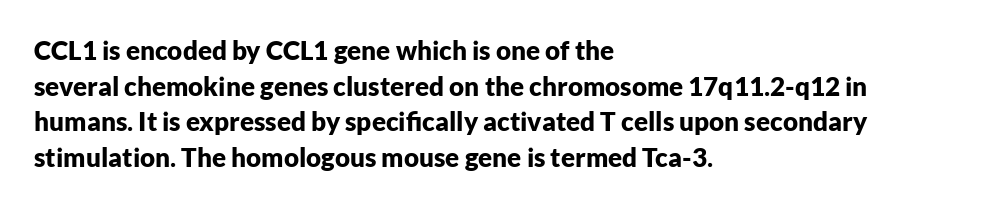
{"italic": "no", "bold": "yes", "underline": "no", "align": "left", "line_spacing": "normal", "line_spacing_ratio": 1.37, "letter_spacing": "normal", "letter_spacing_em": 0.0, "glyph_px": 26}
